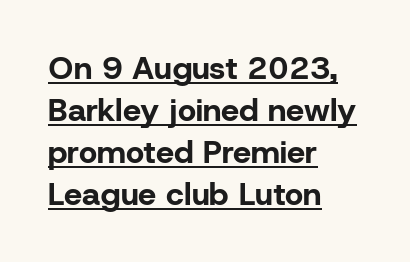
{"serif": "no", "italic": "no", "bold": "yes", "weight": "bold", "width": "normal", "stroke_contrast": "low", "x_height": "medium", "monospaced": "no", "underline": "yes", "align": "left", "line_spacing": "normal", "line_spacing_ratio": 1.31, "letter_spacing": "normal", "letter_spacing_em": 0.0, "glyph_px": 32}
